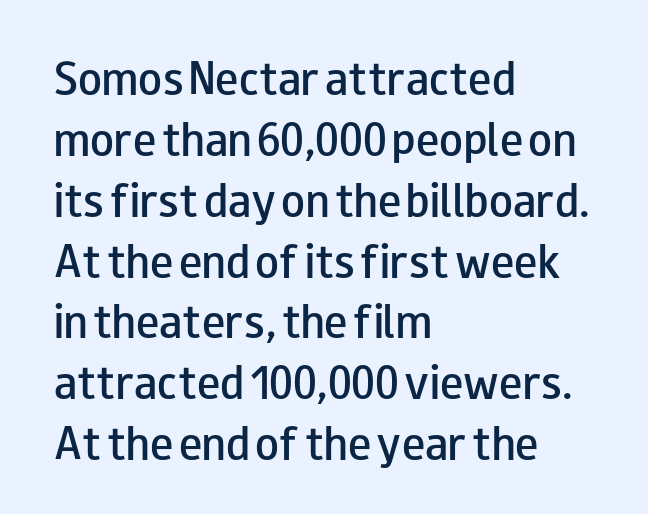
Q: Is the text bold? A: Semi-bold.
Q: Is the text italic (slanted)? A: No, it is upright.
Q: Is the typeface a serif or a sans-serif typeface? A: Sans-serif.
Q: Is the text underlined? A: No.
Q: How is the paragraph aligned? A: Left-aligned.
Q: Is the spacing between letters normal or unusually wide? A: Normal.
Q: Is the spacing between lines tight, normal or loose? A: Normal.
Q: Width (condensed, normal, or wide)? A: Wide.
Q: Stroke contrast? A: Low.
Q: x-height? A: Small.
Q: Monospaced? A: No.
